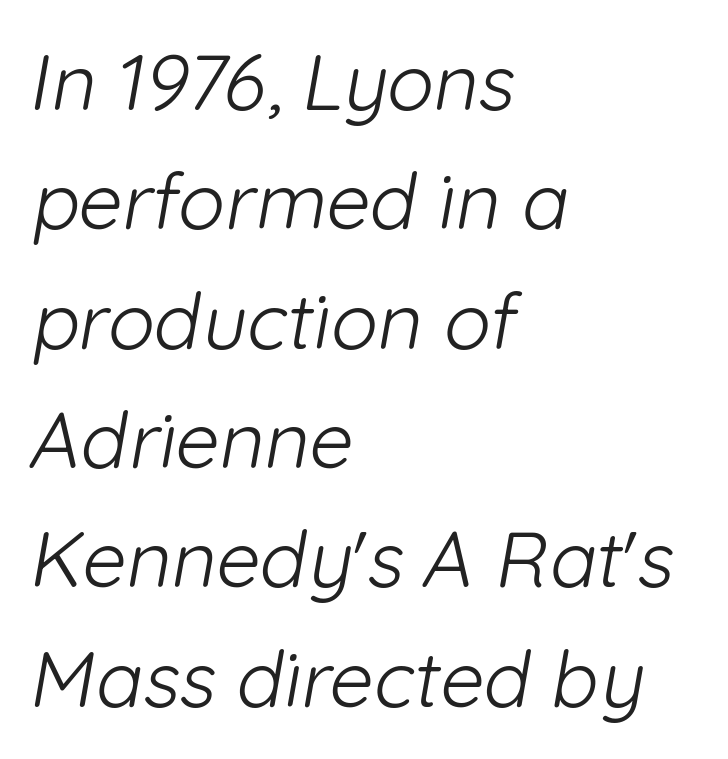
Q: Is the text bold? A: No.
Q: Is the typeface a serif or a sans-serif typeface? A: Sans-serif.
Q: Is the text underlined? A: No.
Q: How is the paragraph aligned? A: Left-aligned.
Q: Is the spacing between letters normal or unusually wide? A: Normal.
Q: Is the spacing between lines tight, normal or loose? A: Normal.
Q: Width (condensed, normal, or wide)? A: Normal.
Q: Stroke contrast? A: Low.
Q: x-height? A: Medium.
Q: Monospaced? A: No.
